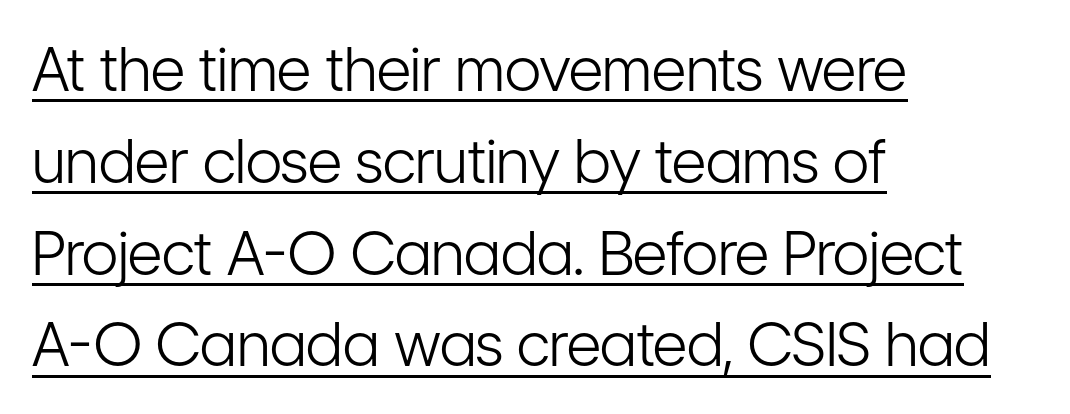
The image shows 60 px light, condensed sans-serif type, upright; set left-aligned, normal line spacing (1.53x), normal letter spacing, underlined; low stroke contrast and a medium x-height.
